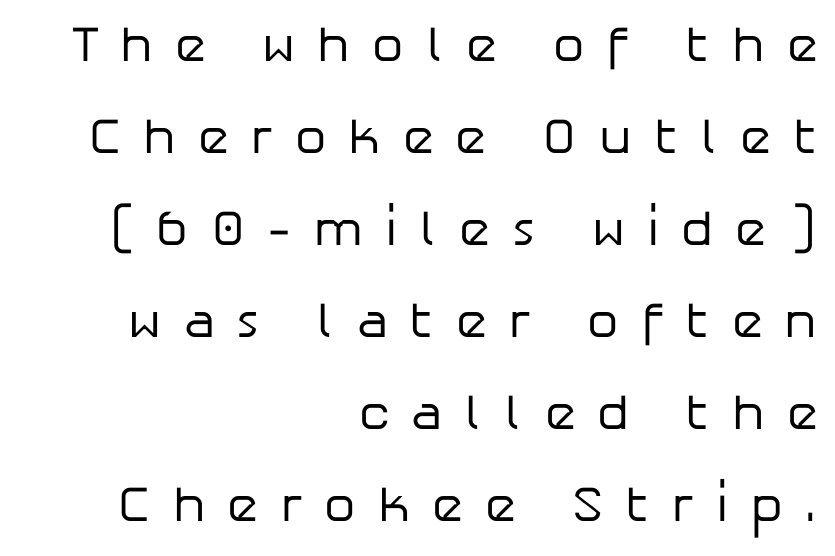
{"serif": "no", "italic": "no", "bold": "no", "weight": "regular", "width": "normal", "stroke_contrast": "low", "x_height": "medium", "monospaced": "no", "underline": "no", "align": "right", "line_spacing_ratio": 1.84, "letter_spacing": "wide", "letter_spacing_em": 0.44, "glyph_px": 50}
